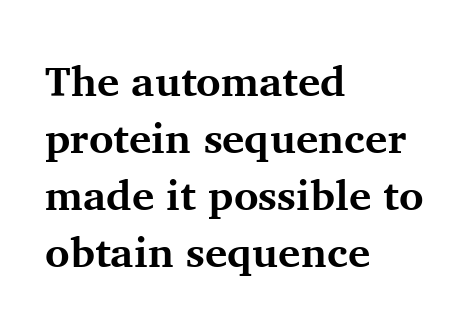
The image shows 42 px bold serif type, upright; set left-aligned, normal line spacing (1.36x), normal letter spacing, not underlined; medium stroke contrast and a medium x-height.
